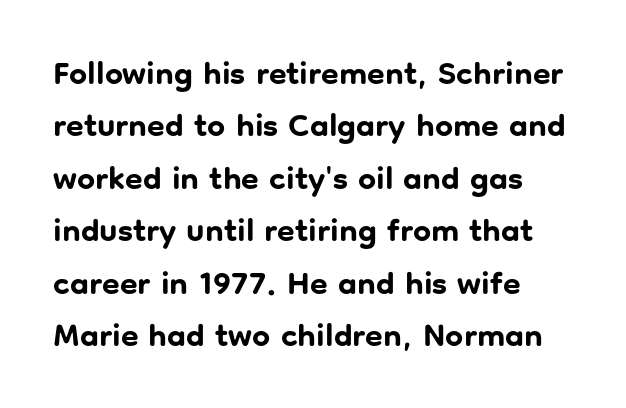
Q: Is the text bold? A: Yes.
Q: Is the text italic (slanted)? A: No, it is upright.
Q: Is the typeface a serif or a sans-serif typeface? A: Sans-serif.
Q: Is the text underlined? A: No.
Q: How is the paragraph aligned? A: Left-aligned.
Q: Is the spacing between letters normal or unusually wide? A: Normal.
Q: Is the spacing between lines tight, normal or loose? A: Normal.
Q: Width (condensed, normal, or wide)? A: Normal.
Q: Stroke contrast? A: Low.
Q: x-height? A: Medium.
Q: Monospaced? A: No.
